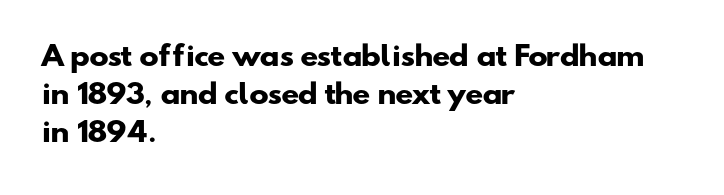
The image shows 26 px bold type; set left-aligned, normal line spacing (1.47x), normal letter spacing, not underlined.
